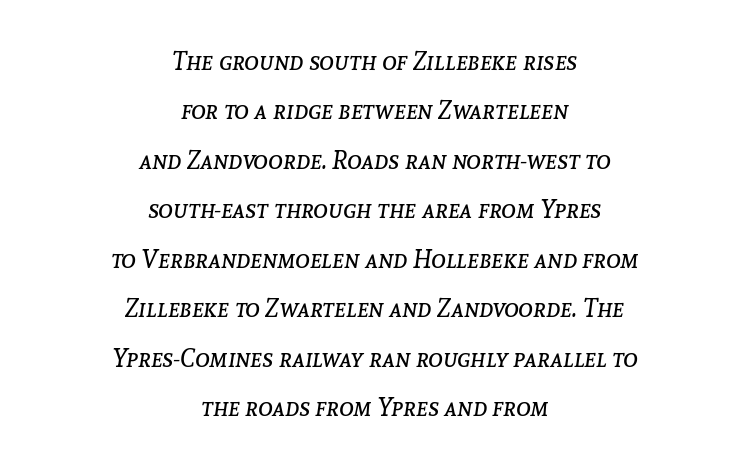
Default kerning and tracking; the words read as compact shapes. A typesetter would call this leading open, well beyond the default. The passage shown is not underscored anywhere. Leftover space on each line is divided equally before and after the words.
